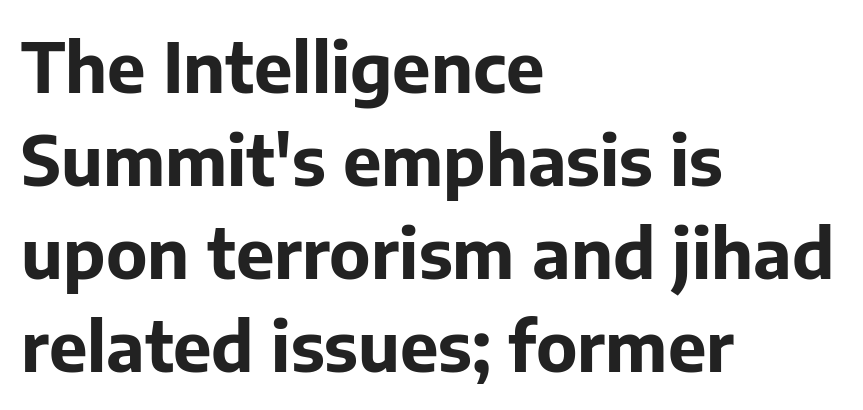
The passage shown is typed in a proportional face where columns would drift. Short note: letters normally spaced. A student would call this left alignment; a typographer would say flush left, rag right. Bold? Absolutely — the strokes are thick and heavy.
